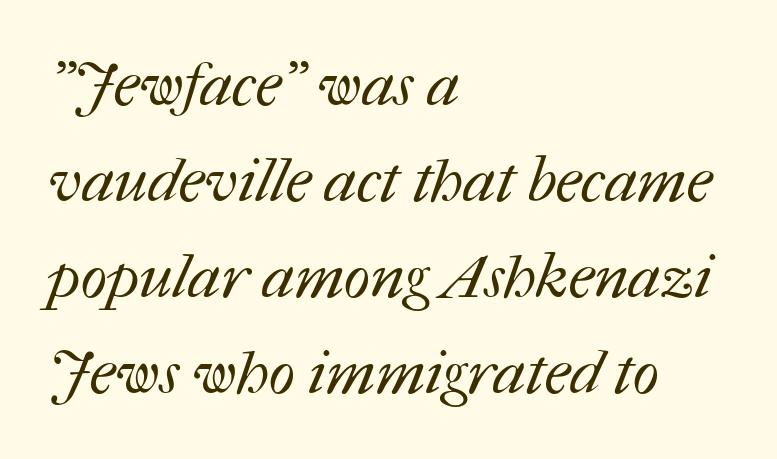
Q: Is the text bold? A: No.
Q: Is the text underlined? A: No.
Q: How is the paragraph aligned? A: Left-aligned.
Q: Is the spacing between letters normal or unusually wide? A: Normal.
Q: Is the spacing between lines tight, normal or loose? A: Normal.
Q: Width (condensed, normal, or wide)? A: Normal.
Q: Stroke contrast? A: Medium.
Q: x-height? A: Medium.
Q: Monospaced? A: No.
